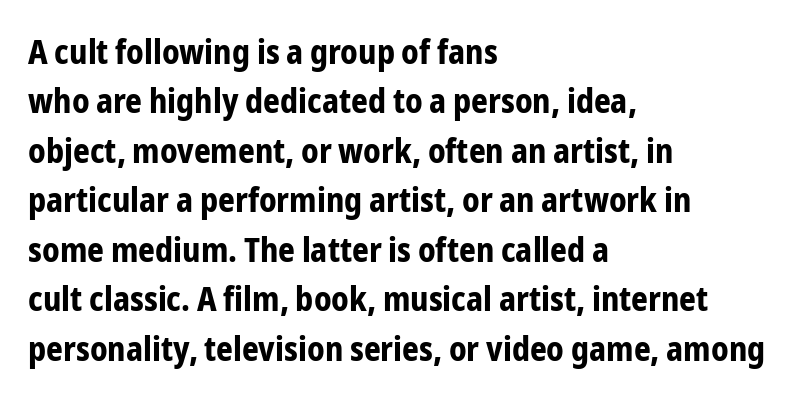
Q: Is the text bold? A: Yes.
Q: Is the text italic (slanted)? A: No, it is upright.
Q: Is the typeface a serif or a sans-serif typeface? A: Sans-serif.
Q: Is the text underlined? A: No.
Q: How is the paragraph aligned? A: Left-aligned.
Q: Is the spacing between letters normal or unusually wide? A: Normal.
Q: Is the spacing between lines tight, normal or loose? A: Normal.
Q: Width (condensed, normal, or wide)? A: Condensed.
Q: Stroke contrast? A: Low.
Q: x-height? A: Medium.
Q: Monospaced? A: No.
